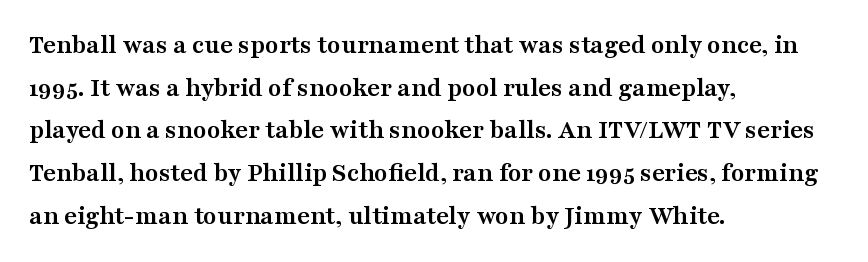
Q: Is the text bold? A: Yes.
Q: Is the text italic (slanted)? A: No, it is upright.
Q: Is the text underlined? A: No.
Q: How is the paragraph aligned? A: Left-aligned.
Q: Is the spacing between letters normal or unusually wide? A: Normal.
Q: Is the spacing between lines tight, normal or loose? A: Normal.
